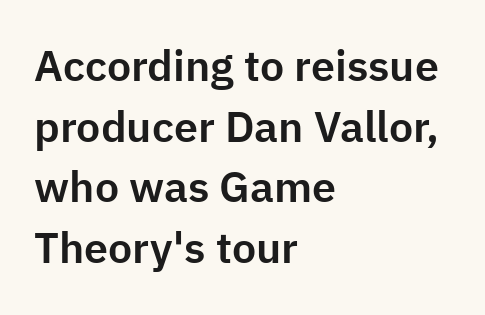
The image shows 43 px sans-serif type, upright; set left-aligned, normal line spacing (1.41x), normal letter spacing, not underlined; low stroke contrast and a medium x-height.
